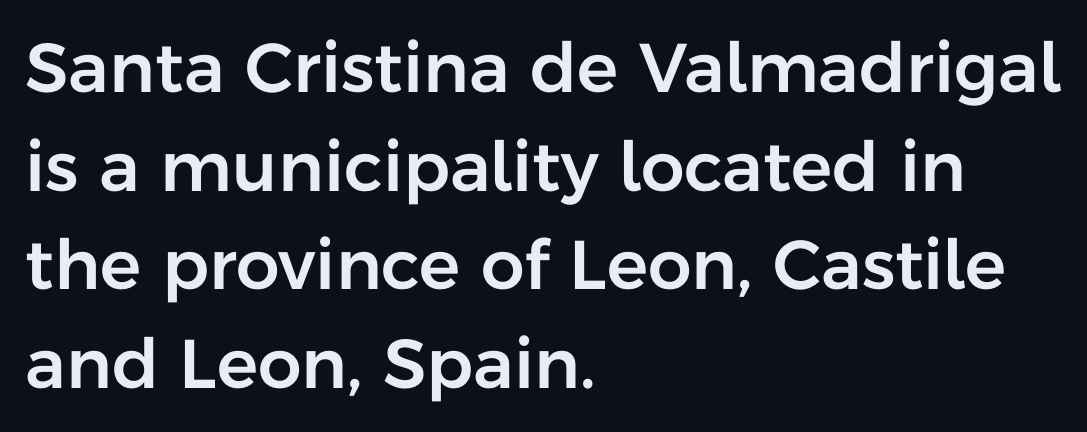
The image shows 69 px sans-serif type, upright; set left-aligned, normal line spacing (1.43x), normal letter spacing, not underlined; low stroke contrast and a medium x-height.
